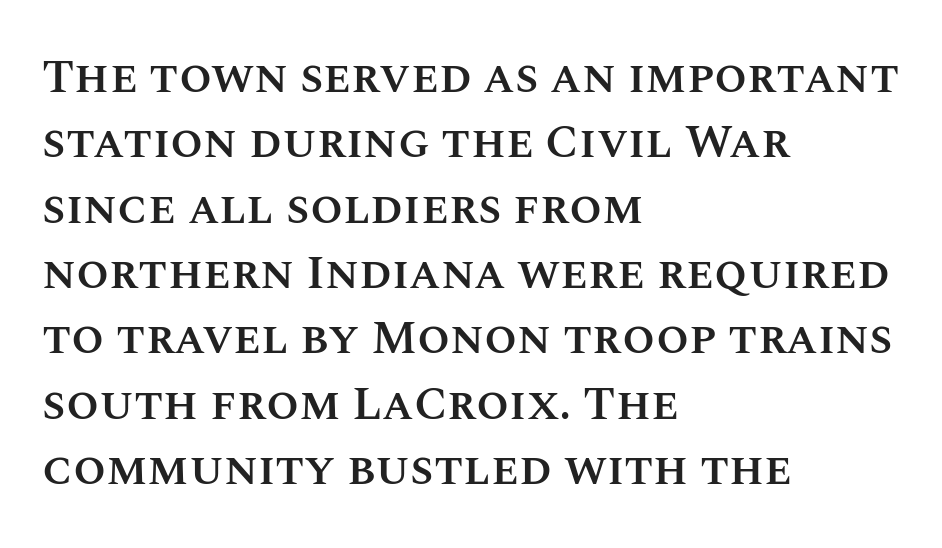
The image shows 47 px semibold type, upright; set left-aligned, normal line spacing (1.39x), normal letter spacing, not underlined; medium stroke contrast and a large x-height.
